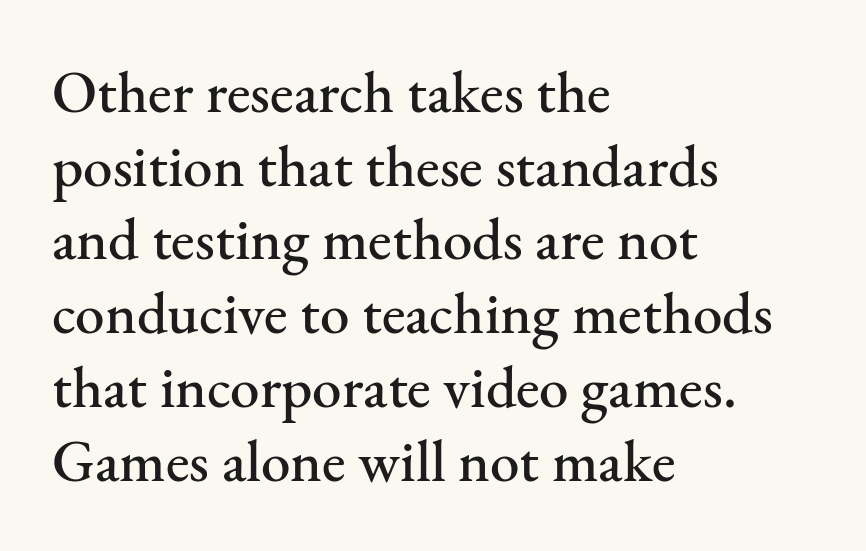
{"serif": "yes", "italic": "no", "width": "normal", "stroke_contrast": "medium", "x_height": "small", "monospaced": "no", "underline": "no", "align": "left", "line_spacing": "normal", "line_spacing_ratio": 1.25, "letter_spacing": "normal", "letter_spacing_em": 0.0, "glyph_px": 59}
